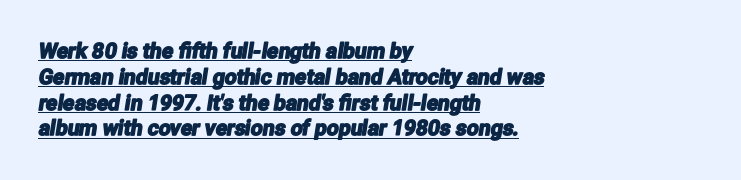
{"underline": "yes", "align": "left", "line_spacing_ratio": 1.23, "letter_spacing": "normal", "letter_spacing_em": 0.0, "glyph_px": 21}
